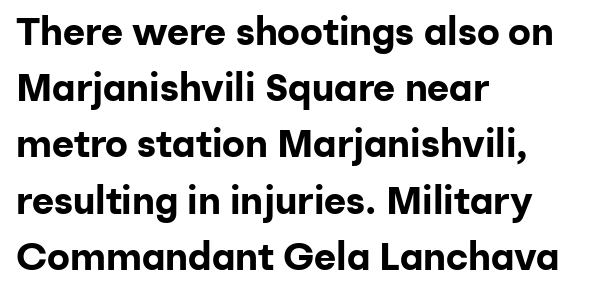
{"serif": "no", "italic": "no", "bold": "yes", "weight": "bold", "width": "normal", "stroke_contrast": "low", "x_height": "medium", "monospaced": "no", "underline": "no", "align": "left", "line_spacing": "normal", "line_spacing_ratio": 1.48, "letter_spacing": "normal", "letter_spacing_em": 0.0, "glyph_px": 38}
